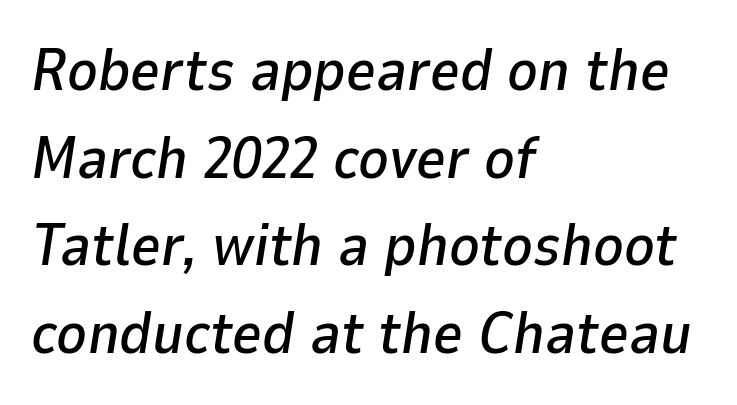
{"italic": "yes", "lean": "right", "slant_degrees": 9, "width": "normal", "stroke_contrast": "low", "x_height": "medium", "monospaced": "no", "underline": "no", "align": "left", "line_spacing": "normal", "line_spacing_ratio": 1.51, "letter_spacing": "normal", "letter_spacing_em": 0.0, "glyph_px": 58}
